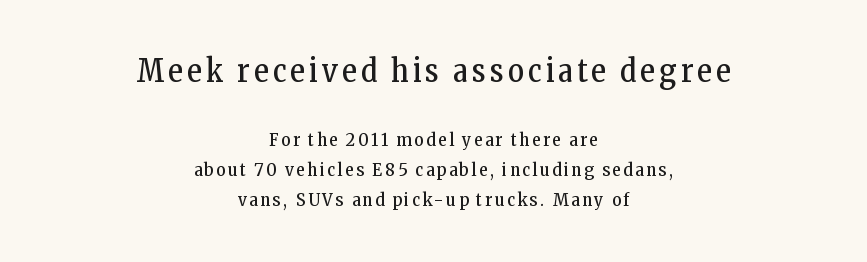
{"serif": "yes", "italic": "no", "bold": "no", "weight": "regular", "width": "condensed", "stroke_contrast": "low", "x_height": "medium", "monospaced": "no", "underline": "no", "align": "center", "line_spacing": "normal", "line_spacing_ratio": 1.67, "larger_block": "first", "size_ratio": 1.72, "glyph_px": 31}
